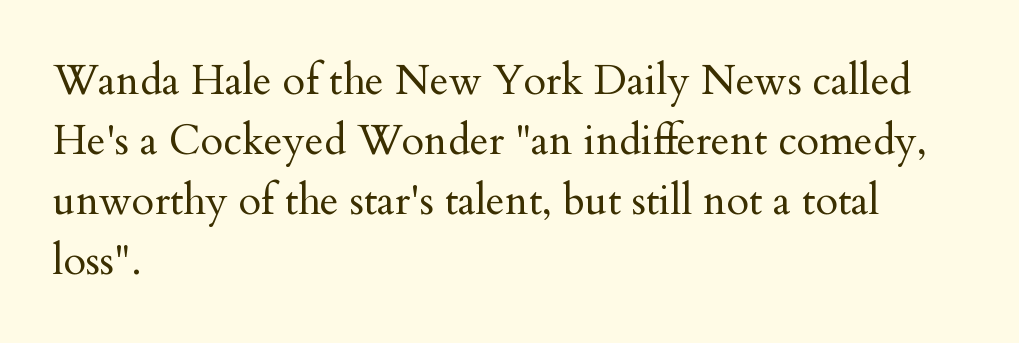
The letters advance in unequal steps, a hallmark of proportional type. Does extra space separate the letters? No, they use regular spacing. In terms of letterform style, serifs are clearly present. The letters look calm and open, with moderate or lighter stems. Tall strokes in this sample are plumb rather than angled.
